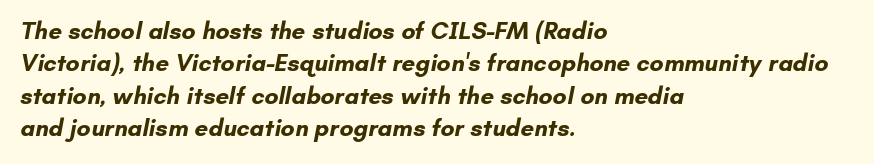
Quick note: interline space is typical. The letters sit at their default tracking, neither squeezed nor spread. Glance below the letters and you will spot only blank space. Bold? Absolutely — the strokes are thick and heavy. These lines stack with their left ends in a neat column.
